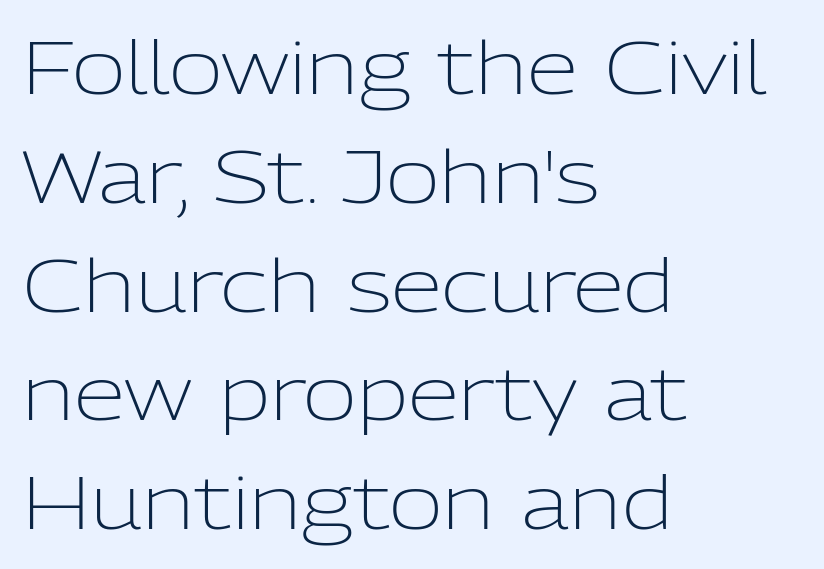
Q: Is the text bold? A: No.
Q: Is the text italic (slanted)? A: No, it is upright.
Q: Is the typeface a serif or a sans-serif typeface? A: Sans-serif.
Q: Is the text underlined? A: No.
Q: How is the paragraph aligned? A: Left-aligned.
Q: Is the spacing between letters normal or unusually wide? A: Normal.
Q: Is the spacing between lines tight, normal or loose? A: Normal.
Q: Width (condensed, normal, or wide)? A: Normal.
Q: Stroke contrast? A: Low.
Q: x-height? A: Medium.
Q: Monospaced? A: No.
